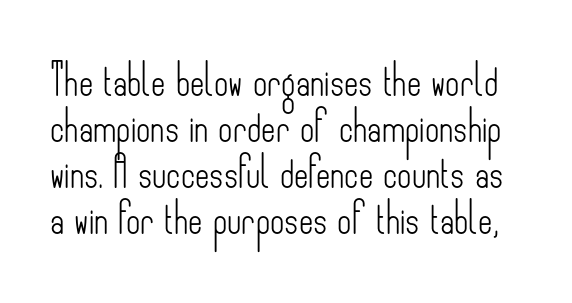
{"serif": "no", "italic": "no", "bold": "no", "weight": "light", "width": "condensed", "stroke_contrast": "low", "x_height": "small", "monospaced": "no", "underline": "no", "line_spacing": "normal", "line_spacing_ratio": 1.48, "letter_spacing": "normal", "letter_spacing_em": 0.0, "glyph_px": 31}
